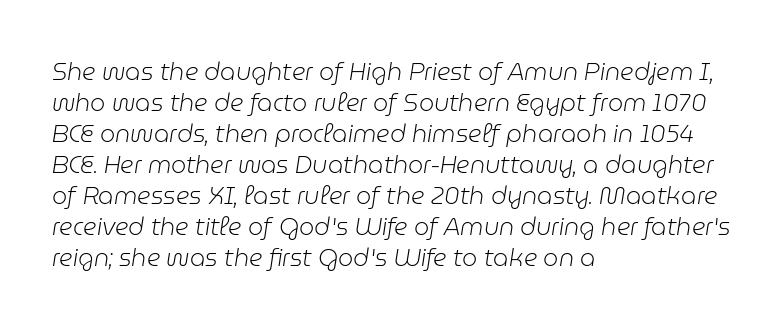
The image shows 24 px text type, italic (leaning right); set left-aligned, normal line spacing (1.29x), normal letter spacing, not underlined.
